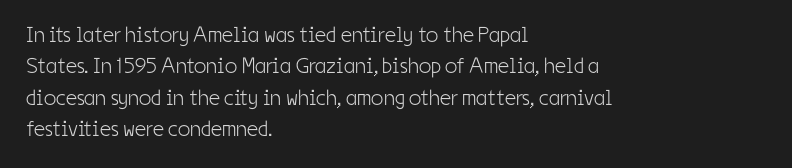
The image shows 22 px text type, upright; set left-aligned, normal line spacing (1.43x), normal letter spacing, not underlined.
